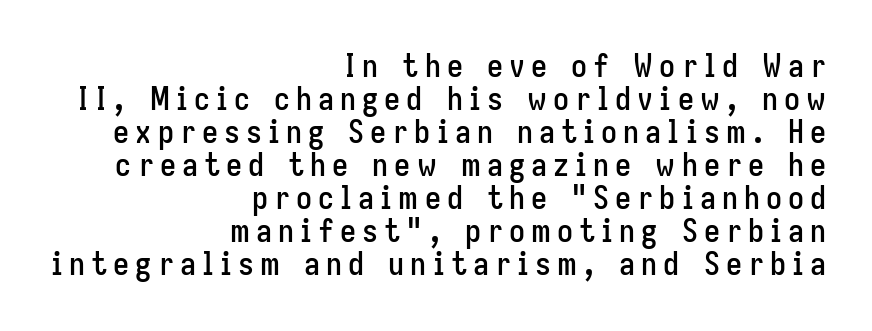
The image shows 32 px condensed sans-serif type, upright; set right-aligned, tight line spacing (1.03x), not underlined; low stroke contrast and a medium x-height.
